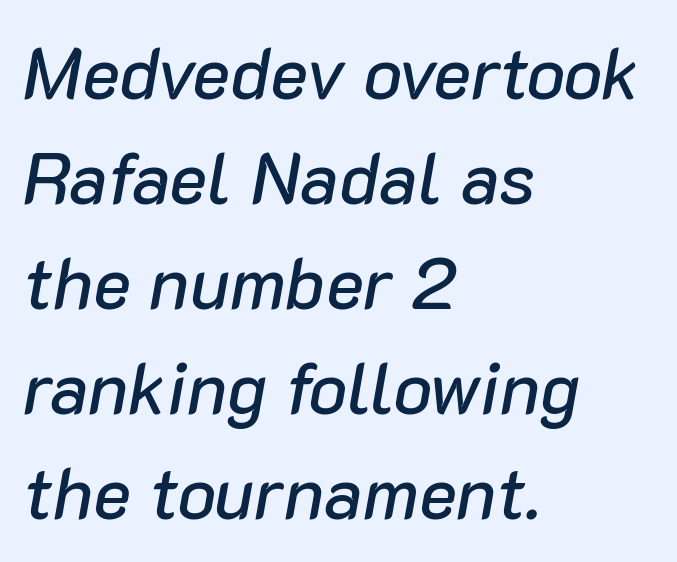
{"italic": "yes", "lean": "right", "slant_degrees": 10, "width": "normal", "stroke_contrast": "low", "x_height": "medium", "monospaced": "no", "underline": "no", "align": "left", "line_spacing": "normal", "line_spacing_ratio": 1.46, "letter_spacing": "normal", "letter_spacing_em": 0.0, "glyph_px": 72}
